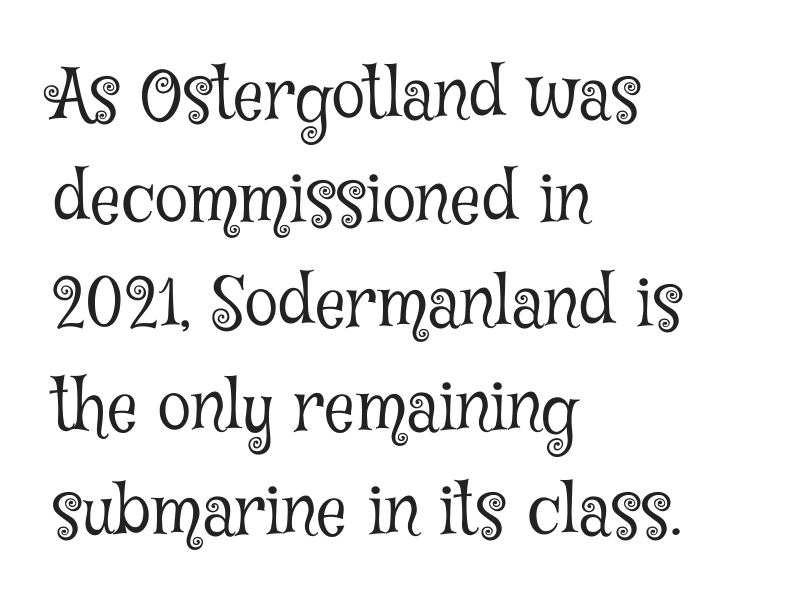
{"serif": "yes", "italic": "no", "bold": "no", "weight": "light", "width": "condensed", "stroke_contrast": "low", "x_height": "medium", "monospaced": "no", "underline": "no", "align": "left", "line_spacing": "normal", "line_spacing_ratio": 1.53, "letter_spacing": "normal", "letter_spacing_em": 0.0, "glyph_px": 68}
